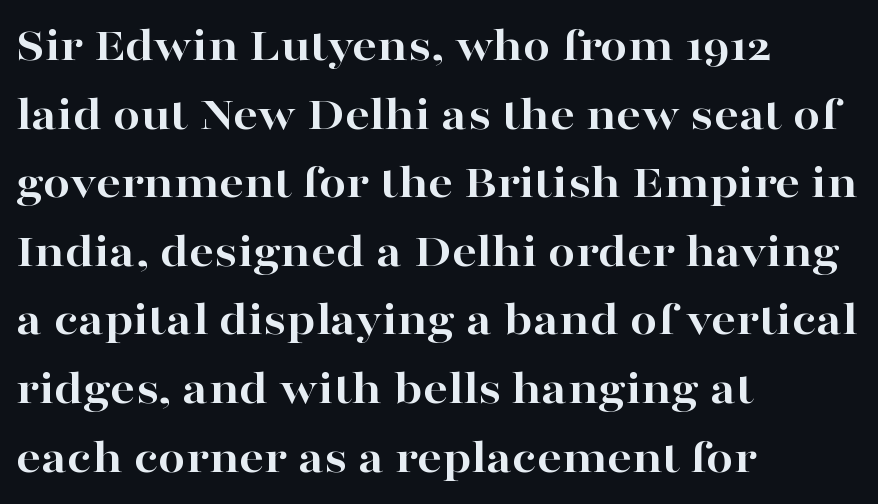
Q: Is the text bold? A: Yes.
Q: Is the text italic (slanted)? A: No, it is upright.
Q: Is the typeface a serif or a sans-serif typeface? A: Serif.
Q: Is the text underlined? A: No.
Q: How is the paragraph aligned? A: Left-aligned.
Q: Is the spacing between letters normal or unusually wide? A: Normal.
Q: Is the spacing between lines tight, normal or loose? A: Normal.
Q: Width (condensed, normal, or wide)? A: Wide.
Q: Stroke contrast? A: High.
Q: x-height? A: Medium.
Q: Monospaced? A: No.
